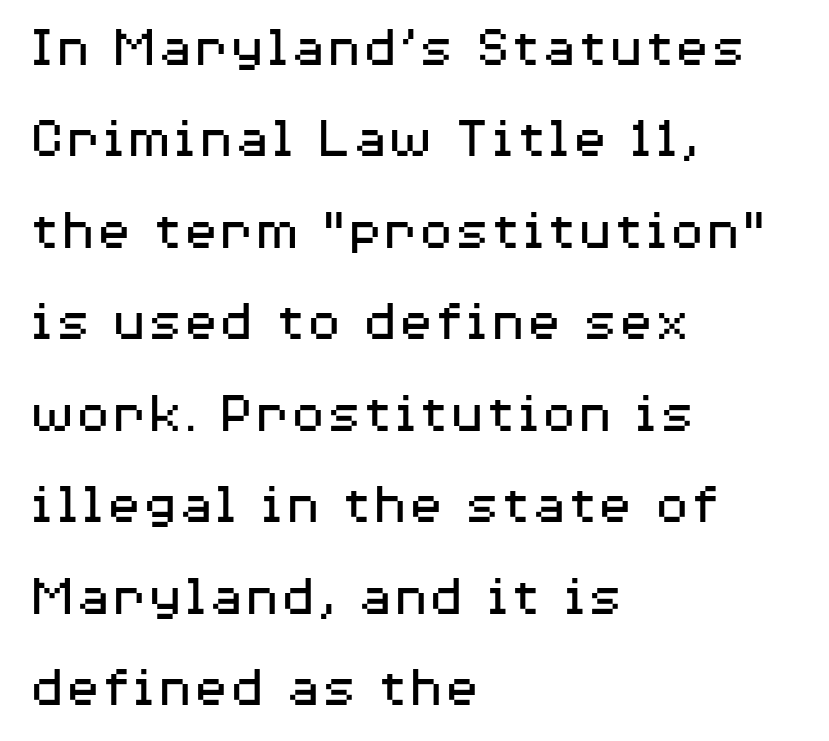
{"serif": "no", "italic": "no", "bold": "no", "weight": "regular", "width": "wide", "stroke_contrast": "medium", "x_height": "medium", "monospaced": "no", "underline": "no", "align": "left", "line_spacing": "normal", "line_spacing_ratio": 1.55, "letter_spacing": "normal", "letter_spacing_em": 0.0, "glyph_px": 59}
